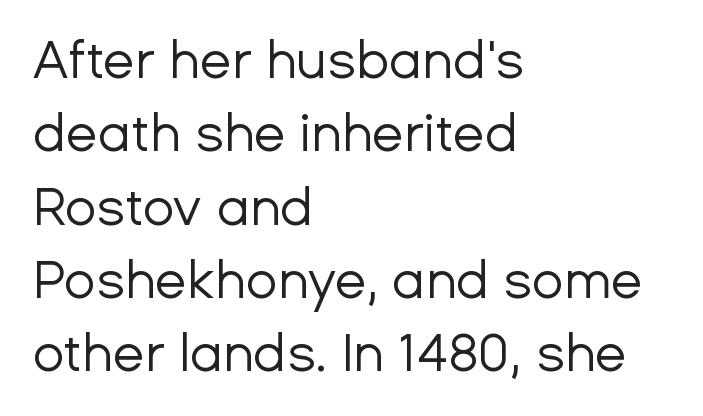
Q: Is the text bold? A: No.
Q: Is the text italic (slanted)? A: No, it is upright.
Q: Is the typeface a serif or a sans-serif typeface? A: Sans-serif.
Q: Is the text underlined? A: No.
Q: How is the paragraph aligned? A: Left-aligned.
Q: Is the spacing between letters normal or unusually wide? A: Normal.
Q: Is the spacing between lines tight, normal or loose? A: Normal.
Q: Width (condensed, normal, or wide)? A: Normal.
Q: Stroke contrast? A: Low.
Q: x-height? A: Medium.
Q: Monospaced? A: No.
